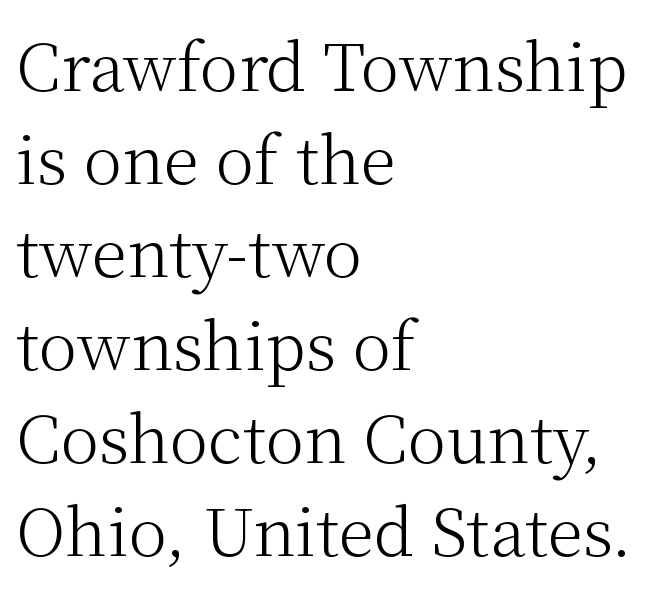
Q: Is the text bold? A: No.
Q: Is the text italic (slanted)? A: No, it is upright.
Q: Is the typeface a serif or a sans-serif typeface? A: Serif.
Q: Is the text underlined? A: No.
Q: How is the paragraph aligned? A: Left-aligned.
Q: Is the spacing between letters normal or unusually wide? A: Normal.
Q: Is the spacing between lines tight, normal or loose? A: Normal.
Q: Width (condensed, normal, or wide)? A: Normal.
Q: Stroke contrast? A: Medium.
Q: x-height? A: Medium.
Q: Monospaced? A: No.
